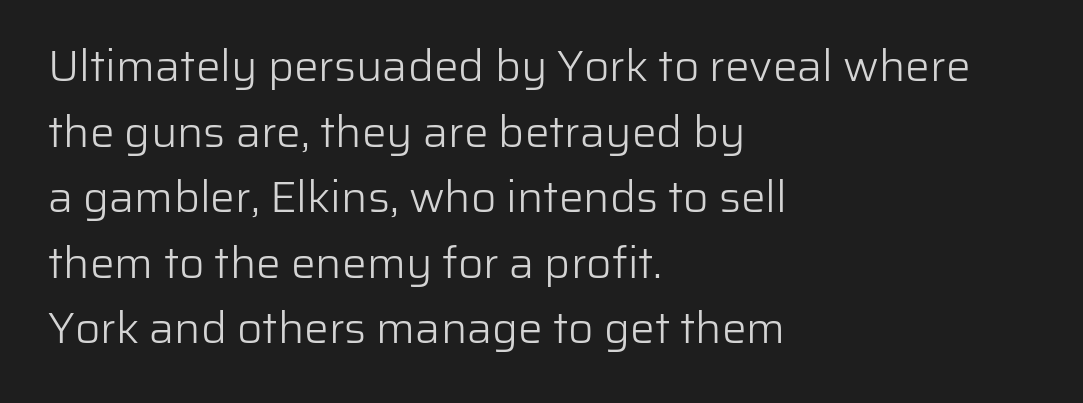
{"serif": "no", "italic": "no", "bold": "no", "weight": "light", "width": "normal", "stroke_contrast": "low", "x_height": "medium", "monospaced": "no", "underline": "no", "align": "left", "line_spacing": "normal", "line_spacing_ratio": 1.49, "letter_spacing": "normal", "letter_spacing_em": 0.0, "glyph_px": 44}
